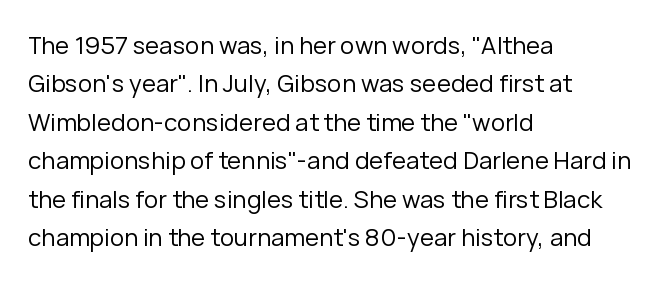
The image shows 24 px text type, upright; set left-aligned, normal line spacing (1.6x), normal letter spacing, not underlined.
